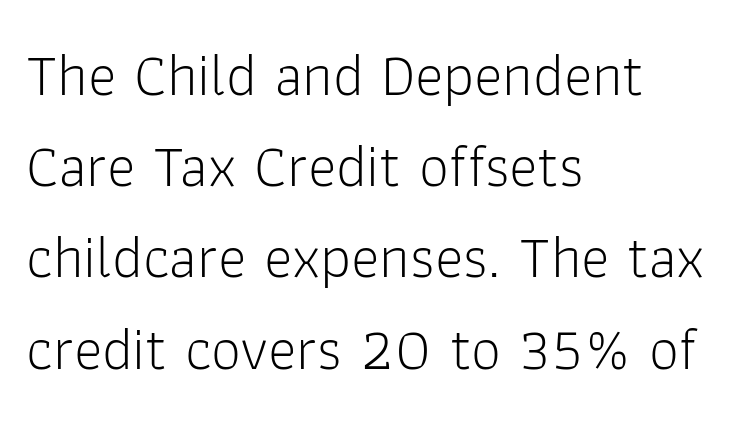
The specimen omits any rule beneath the text block's lines. Notice how the passage keeps a crisp vertical edge on the left only. To sum up the face: it is a sans, with no serifs. The tracking reads as untouched default to a designer's eye. Nope, not italic — everything's standing straight.
